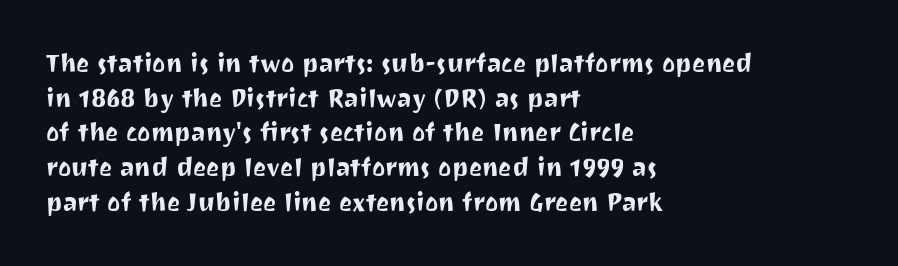
Has an underline been added? It has not. Observe the ordinary spacing: letters are neighbours, not strangers. What's the leading like? Ordinary, nothing unusual. Reading down the block, your eye returns to a fixed left position each line. Every character sits straight up, as roman type does.
